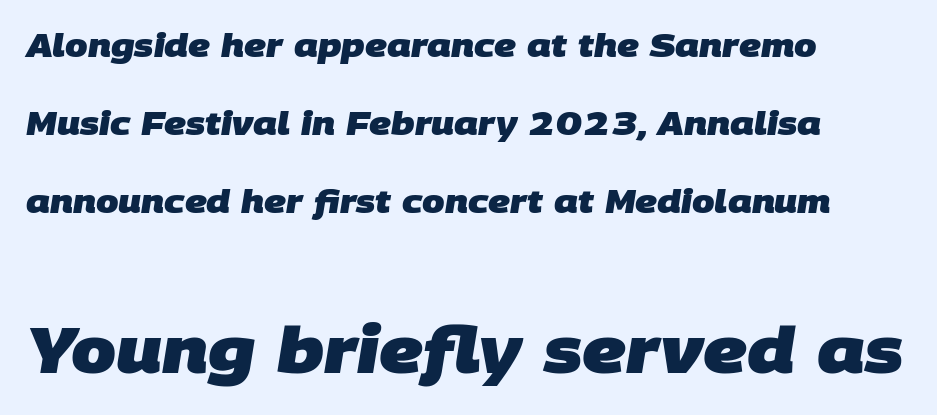
The image shows 64 px heavy sans-serif type; set left-aligned, loose line spacing (2.44x), normal letter spacing, not underlined; the second (bottom) block is 2.0x larger; low stroke contrast and a large x-height.
